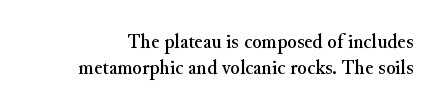
{"italic": "no", "underline": "no", "line_spacing_ratio": 1.16, "letter_spacing": "normal", "letter_spacing_em": 0.0, "glyph_px": 22}
